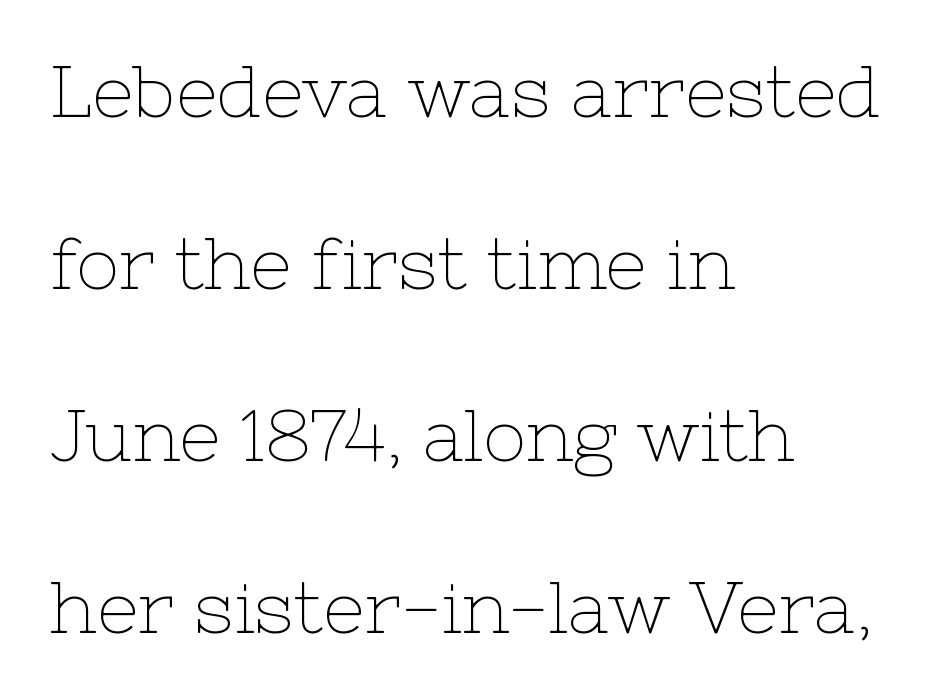
{"serif": "yes", "italic": "no", "bold": "no", "weight": "thin", "width": "normal", "stroke_contrast": "low", "x_height": "medium", "monospaced": "no", "underline": "no", "align": "left", "line_spacing": "loose", "line_spacing_ratio": 2.39, "letter_spacing": "normal", "letter_spacing_em": 0.0, "glyph_px": 72}
